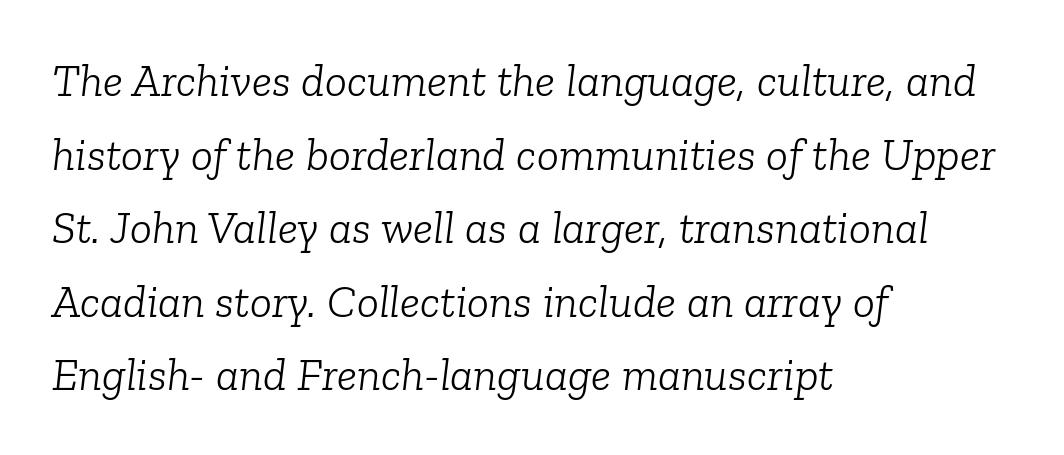
Q: Is the text bold? A: No.
Q: Is the text italic (slanted)? A: Yes, it leans right by about 6 degrees.
Q: Is the typeface a serif or a sans-serif typeface? A: Serif.
Q: Is the text underlined? A: No.
Q: How is the paragraph aligned? A: Left-aligned.
Q: Is the spacing between letters normal or unusually wide? A: Normal.
Q: Is the spacing between lines tight, normal or loose? A: Normal.
Q: Width (condensed, normal, or wide)? A: Normal.
Q: Stroke contrast? A: Low.
Q: x-height? A: Medium.
Q: Monospaced? A: No.
